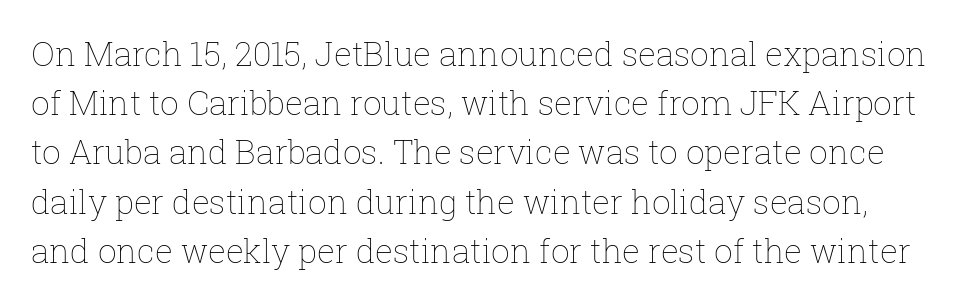
Q: Is the text bold? A: No.
Q: Is the text italic (slanted)? A: No, it is upright.
Q: Is the text underlined? A: No.
Q: Is the spacing between letters normal or unusually wide? A: Normal.
Q: Is the spacing between lines tight, normal or loose? A: Normal.
Q: Width (condensed, normal, or wide)? A: Normal.
Q: Stroke contrast? A: Low.
Q: x-height? A: Medium.
Q: Monospaced? A: No.
